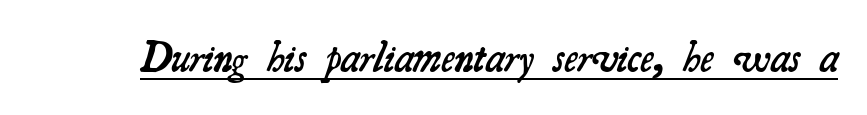
{"serif": "yes", "bold": "semi", "weight": "semibold", "width": "normal", "stroke_contrast": "medium", "x_height": "small", "monospaced": "no", "underline": "yes", "letter_spacing": "normal", "letter_spacing_em": 0.0, "glyph_px": 42}
